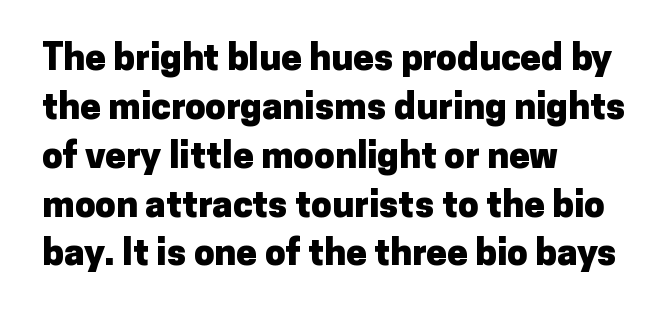
The image shows 37 px heavy sans-serif type, upright; set left-aligned, normal line spacing (1.32x), normal letter spacing, not underlined; low stroke contrast and a medium x-height.
